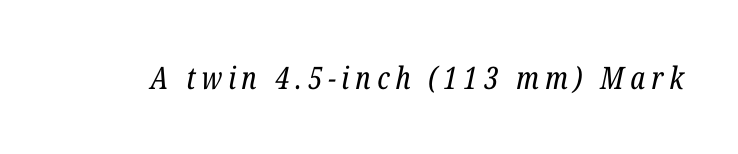
The image shows 31 px regular-weight, condensed serif type, italic (leaning right); set not underlined; low stroke contrast and a medium x-height.
